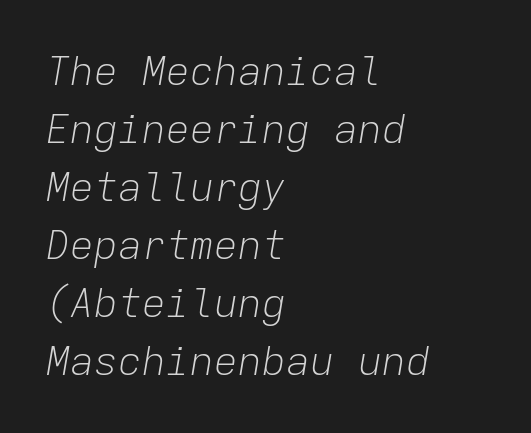
Where is the straight margin? On the left. Nobody drew a line under any word here. It's the slanting kind of type. No extra ink here — the face is not bold. No extra tracking has been applied to these lines. The passage shown is typed in a monospace face where columns stay perfectly aligned.
